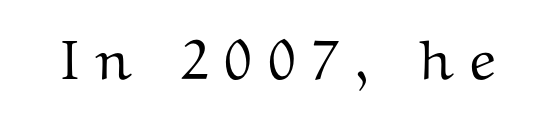
The image shows 56 px wide serif type, upright; set unusually wide letter spacing (+0.27 em), not underlined; medium stroke contrast and a medium x-height.
